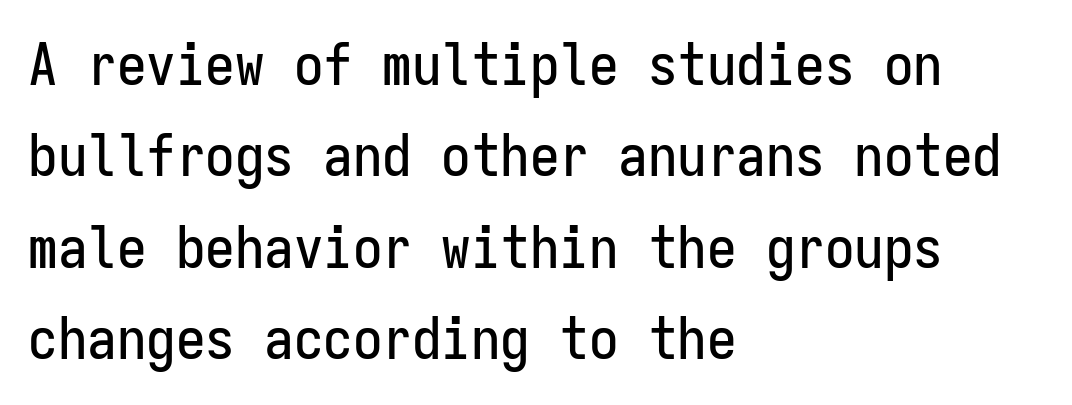
Q: Is the text italic (slanted)? A: No, it is upright.
Q: Is the typeface a serif or a sans-serif typeface? A: Sans-serif.
Q: Is the text underlined? A: No.
Q: How is the paragraph aligned? A: Left-aligned.
Q: Is the spacing between letters normal or unusually wide? A: Normal.
Q: Is the spacing between lines tight, normal or loose? A: Normal.
Q: Width (condensed, normal, or wide)? A: Condensed.
Q: Stroke contrast? A: Low.
Q: x-height? A: Medium.
Q: Monospaced? A: Yes.
